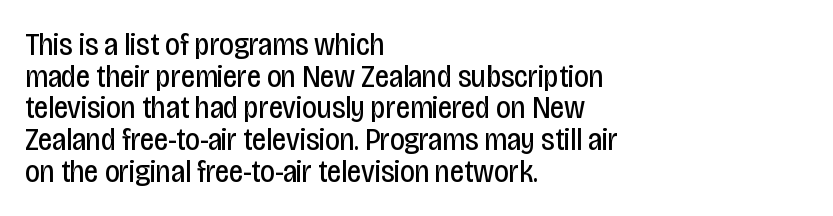
The image shows 32 px regular-weight, condensed sans-serif type, upright; set left-aligned, tight line spacing (0.99x), normal letter spacing, not underlined; low stroke contrast and a large x-height.
